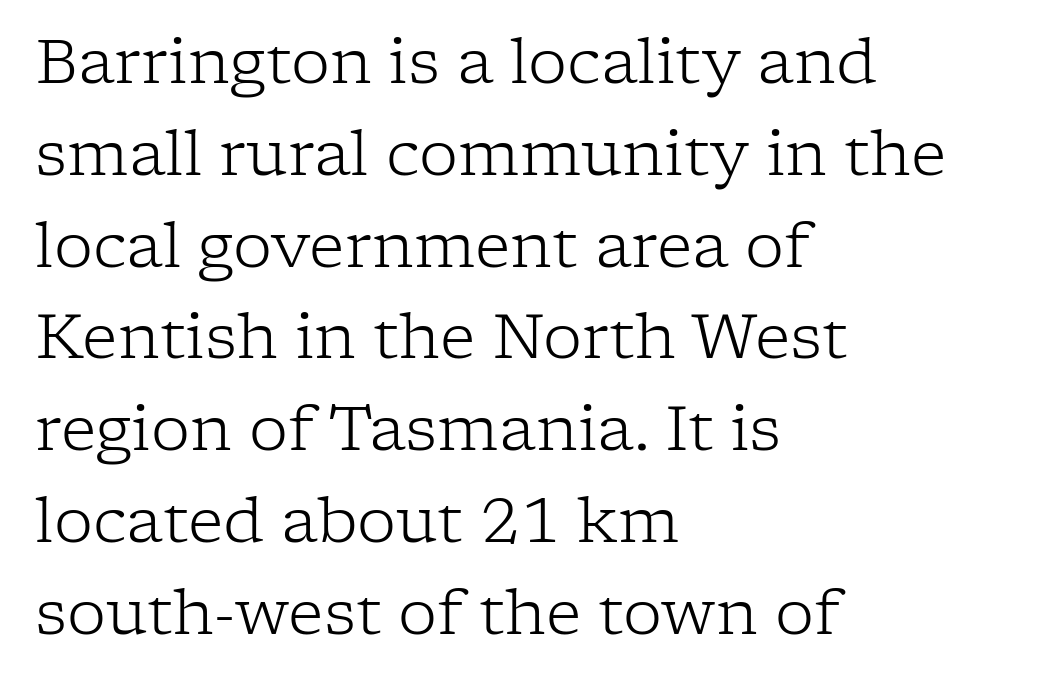
Each stroke keeps to a modest, everyday thickness or less. The lettering stays uniformly vertical, giving the passage a roman look. Notice how descenders clear the ascenders below comfortably — that's standard leading. This sample has the flowing, uneven cadence of proportional lettering. Short and long lines alike share a common starting point at left. Underline: absent.
